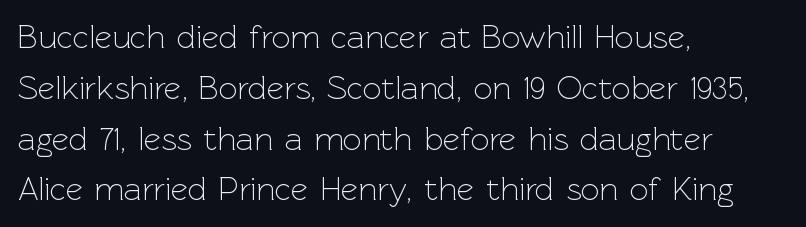
Q: Is the text bold? A: No.
Q: Is the text italic (slanted)? A: No, it is upright.
Q: Is the typeface a serif or a sans-serif typeface? A: Sans-serif.
Q: Is the text underlined? A: No.
Q: How is the paragraph aligned? A: Left-aligned.
Q: Is the spacing between letters normal or unusually wide? A: Normal.
Q: Is the spacing between lines tight, normal or loose? A: Normal.
Q: Width (condensed, normal, or wide)? A: Normal.
Q: x-height? A: Medium.
Q: Monospaced? A: No.
